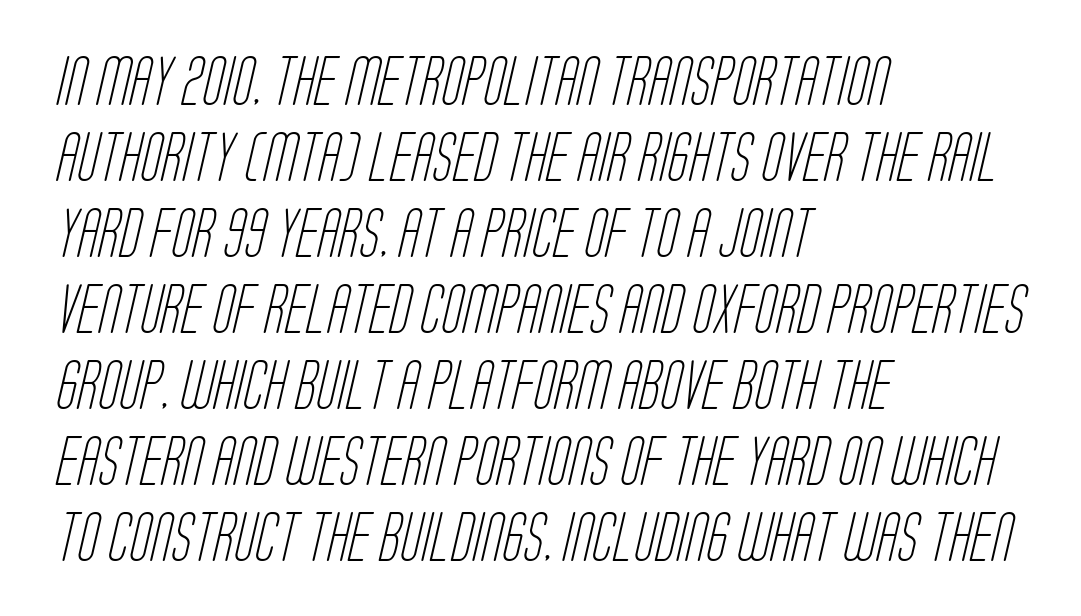
Q: Is the text bold? A: No.
Q: Is the typeface a serif or a sans-serif typeface? A: Sans-serif.
Q: Is the text underlined? A: No.
Q: How is the paragraph aligned? A: Left-aligned.
Q: Is the spacing between letters normal or unusually wide? A: Normal.
Q: Is the spacing between lines tight, normal or loose? A: Normal.
Q: Width (condensed, normal, or wide)? A: Condensed.
Q: Stroke contrast? A: Low.
Q: x-height? A: Large.
Q: Monospaced? A: No.
